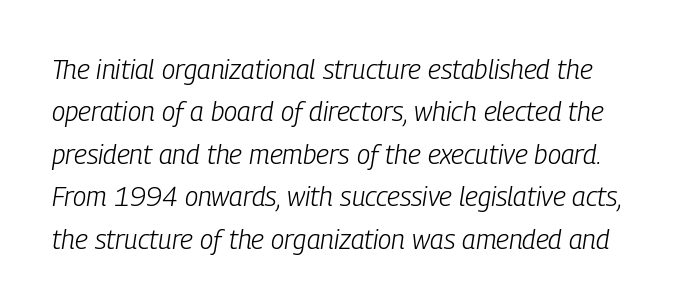
Lines of text with bare space underneath. Compared with typical body copy, the letter spacing here is the same. The rendering uses a moderate line-height, typical for paragraphs. Letters have the restrained weight of plain body copy at most. You can tell it's italic because the verticals aren't actually vertical.
